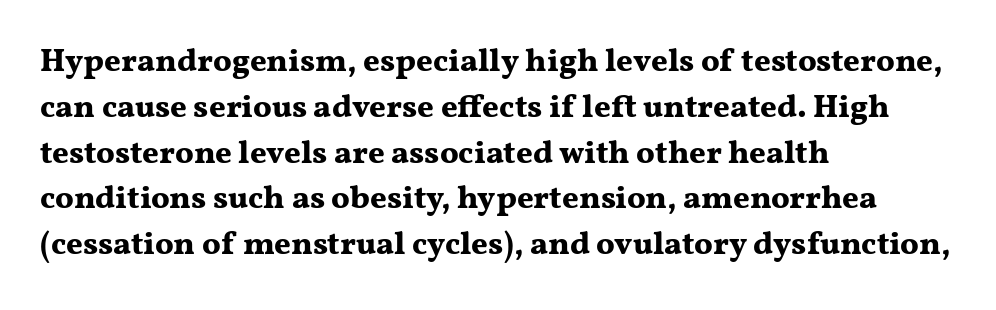
Q: Is the text bold? A: Yes.
Q: Is the text italic (slanted)? A: No, it is upright.
Q: Is the typeface a serif or a sans-serif typeface? A: Serif.
Q: Is the text underlined? A: No.
Q: How is the paragraph aligned? A: Left-aligned.
Q: Is the spacing between letters normal or unusually wide? A: Normal.
Q: Is the spacing between lines tight, normal or loose? A: Normal.
Q: Width (condensed, normal, or wide)? A: Wide.
Q: Stroke contrast? A: Medium.
Q: x-height? A: Medium.
Q: Monospaced? A: No.
